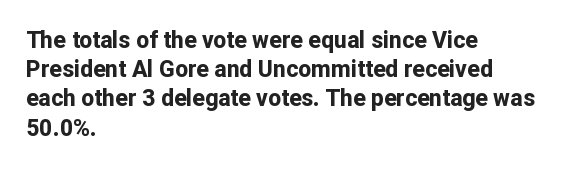
Q: Is the text bold? A: Yes.
Q: Is the text italic (slanted)? A: No, it is upright.
Q: Is the text underlined? A: No.
Q: How is the paragraph aligned? A: Left-aligned.
Q: Is the spacing between letters normal or unusually wide? A: Normal.
Q: Is the spacing between lines tight, normal or loose? A: Normal.
